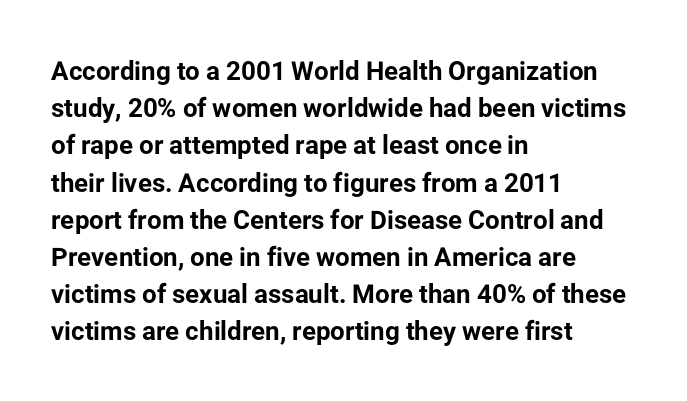
The image shows 26 px bold type, upright; set left-aligned, normal line spacing (1.43x), normal letter spacing, not underlined.
